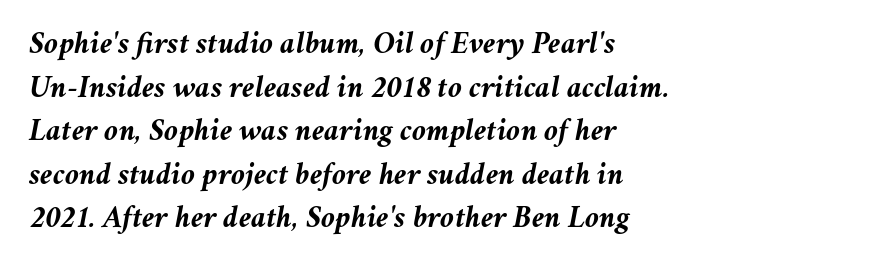
Q: Is the text bold? A: Yes.
Q: Is the text italic (slanted)? A: Yes, it leans right by about 11 degrees.
Q: Is the text underlined? A: No.
Q: How is the paragraph aligned? A: Left-aligned.
Q: Is the spacing between letters normal or unusually wide? A: Normal.
Q: Is the spacing between lines tight, normal or loose? A: Normal.
Q: Width (condensed, normal, or wide)? A: Normal.
Q: Stroke contrast? A: Medium.
Q: x-height? A: Medium.
Q: Monospaced? A: No.
